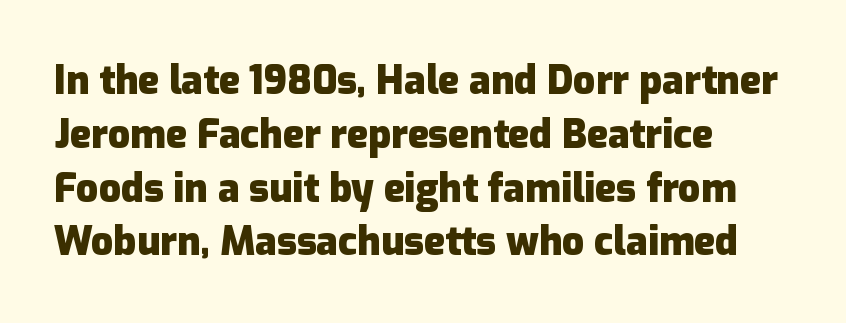
{"serif": "no", "italic": "no", "bold": "yes", "weight": "heavy", "width": "normal", "stroke_contrast": "low", "x_height": "medium", "monospaced": "no", "underline": "no", "align": "left", "line_spacing": "normal", "line_spacing_ratio": 1.38, "letter_spacing": "normal", "letter_spacing_em": 0.0, "glyph_px": 39}
